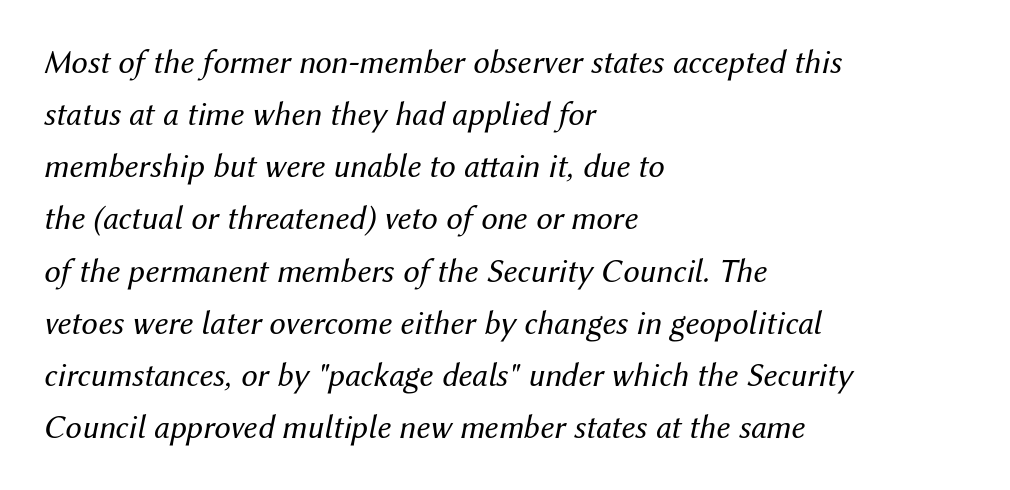
Q: Is the text bold? A: No.
Q: Is the text italic (slanted)? A: Yes, it leans right by about 12 degrees.
Q: Is the text underlined? A: No.
Q: How is the paragraph aligned? A: Left-aligned.
Q: Is the spacing between letters normal or unusually wide? A: Normal.
Q: Is the spacing between lines tight, normal or loose? A: Normal.
Q: Width (condensed, normal, or wide)? A: Normal.
Q: Stroke contrast? A: Medium.
Q: x-height? A: Medium.
Q: Monospaced? A: No.
